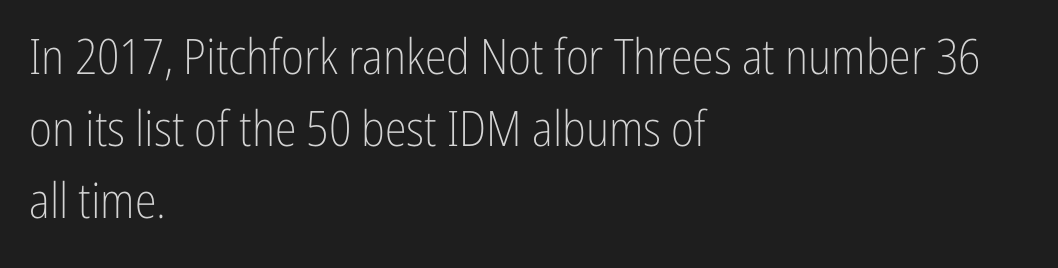
Q: Is the text bold? A: No.
Q: Is the text italic (slanted)? A: No, it is upright.
Q: Is the typeface a serif or a sans-serif typeface? A: Sans-serif.
Q: Is the text underlined? A: No.
Q: How is the paragraph aligned? A: Left-aligned.
Q: Is the spacing between letters normal or unusually wide? A: Normal.
Q: Is the spacing between lines tight, normal or loose? A: Normal.
Q: Width (condensed, normal, or wide)? A: Condensed.
Q: Stroke contrast? A: Low.
Q: x-height? A: Medium.
Q: Monospaced? A: No.
